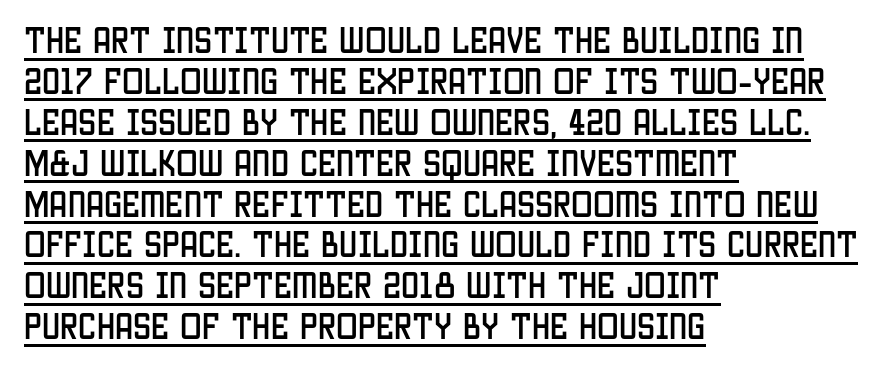
The image shows 29 px condensed sans-serif type, upright; set left-aligned, normal line spacing (1.41x), normal letter spacing, underlined; low stroke contrast and a large x-height.
